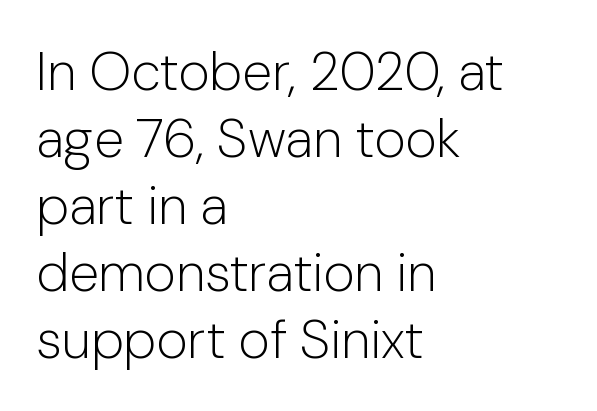
Q: Is the text bold? A: No.
Q: Is the text italic (slanted)? A: No, it is upright.
Q: Is the typeface a serif or a sans-serif typeface? A: Sans-serif.
Q: Is the text underlined? A: No.
Q: How is the paragraph aligned? A: Left-aligned.
Q: Is the spacing between letters normal or unusually wide? A: Normal.
Q: Width (condensed, normal, or wide)? A: Normal.
Q: Stroke contrast? A: Low.
Q: x-height? A: Medium.
Q: Monospaced? A: No.
